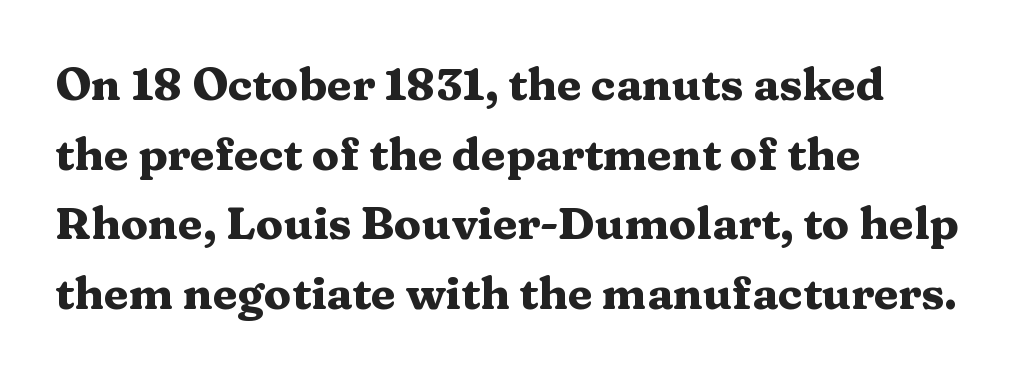
If you measured baseline to baseline, you'd find a middling distance. Type without underlining. Compared with typical body copy, the letter spacing here is the same. This rendering employs a face with finishing strokes, i.e., a serif. These lines carry a lot of weight — the face is fully bold. The rendering uses natural spacing where letterforms have individual widths.
